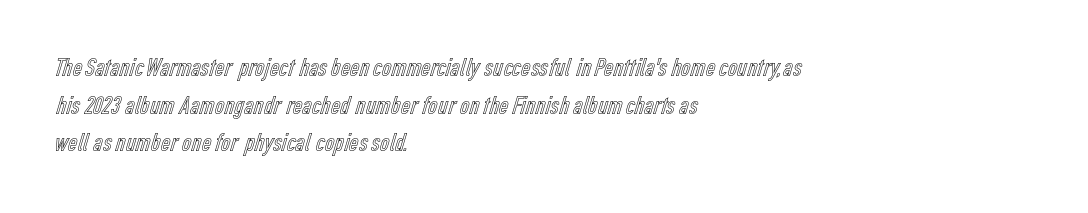
Q: Is the text italic (slanted)? A: Yes.
Q: Is the text underlined? A: No.
Q: How is the paragraph aligned? A: Left-aligned.
Q: Is the spacing between letters normal or unusually wide? A: Normal.
Q: Is the spacing between lines tight, normal or loose? A: Normal.
